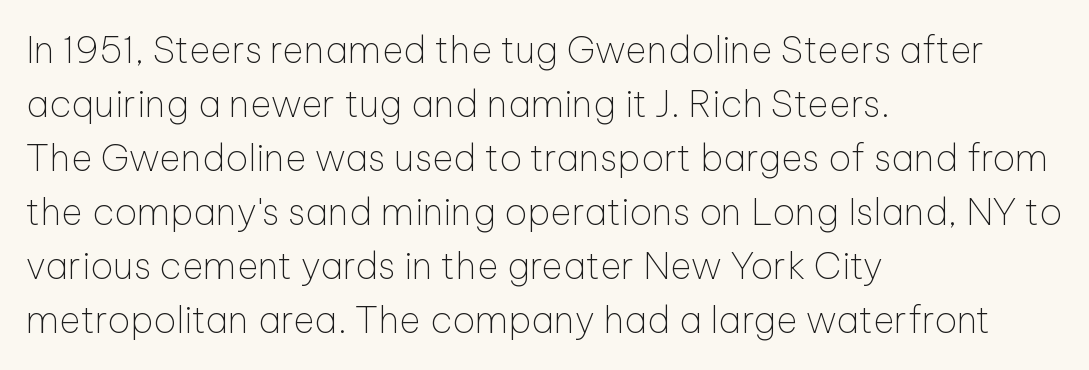
{"serif": "no", "italic": "no", "bold": "no", "weight": "thin", "width": "normal", "stroke_contrast": "low", "x_height": "medium", "monospaced": "no", "underline": "no", "align": "left", "line_spacing": "normal", "line_spacing_ratio": 1.46, "letter_spacing": "normal", "letter_spacing_em": 0.0, "glyph_px": 37}
